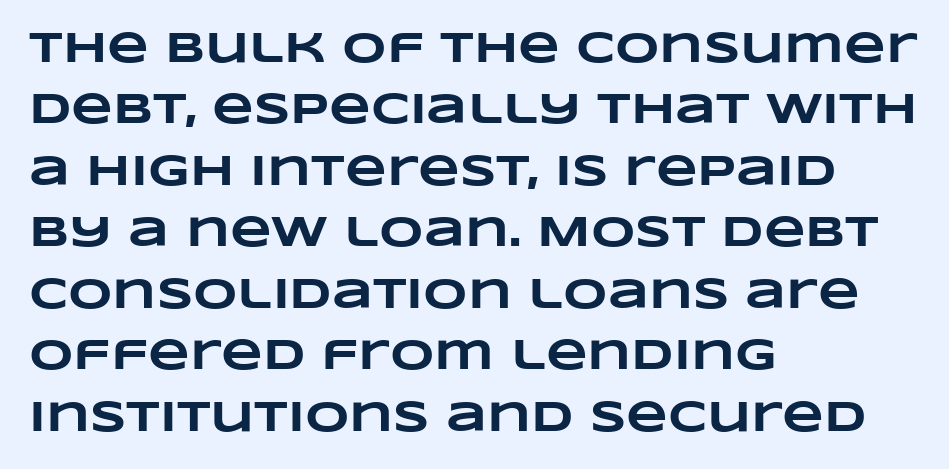
Q: Is the text bold? A: Yes.
Q: Is the text underlined? A: No.
Q: How is the paragraph aligned? A: Left-aligned.
Q: Is the spacing between letters normal or unusually wide? A: Normal.
Q: Is the spacing between lines tight, normal or loose? A: Normal.
Q: Width (condensed, normal, or wide)? A: Wide.
Q: Stroke contrast? A: Low.
Q: x-height? A: Large.
Q: Monospaced? A: No.
